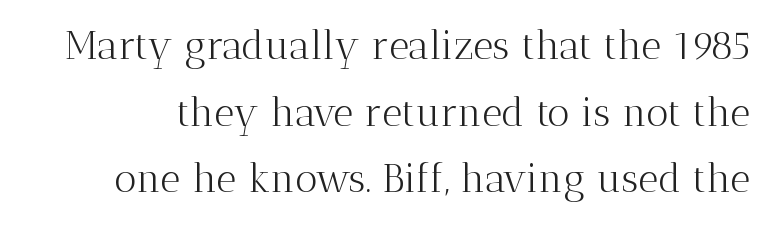
Spacing verdict: proportional, widths tailored to each character. Unbolded letterforms with no extra heft. Each letter's strokes conclude with small projecting serifs. Upright lettering throughout. The horizontal fit of the characters is conventional and even.
